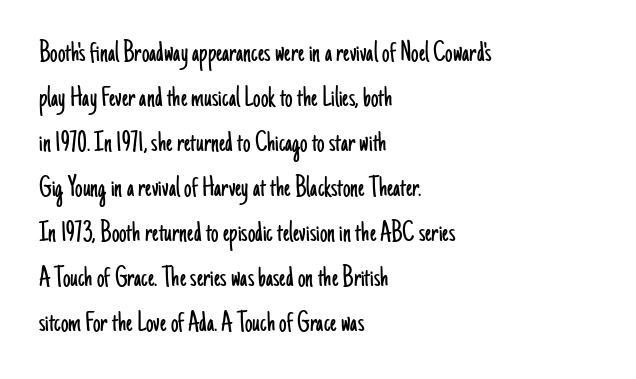
{"serif": "no", "italic": "no", "bold": "no", "weight": "light", "width": "condensed", "stroke_contrast": "low", "x_height": "small", "monospaced": "no", "underline": "no", "align": "left", "line_spacing": "normal", "line_spacing_ratio": 1.5, "letter_spacing": "normal", "letter_spacing_em": 0.0, "glyph_px": 30}
